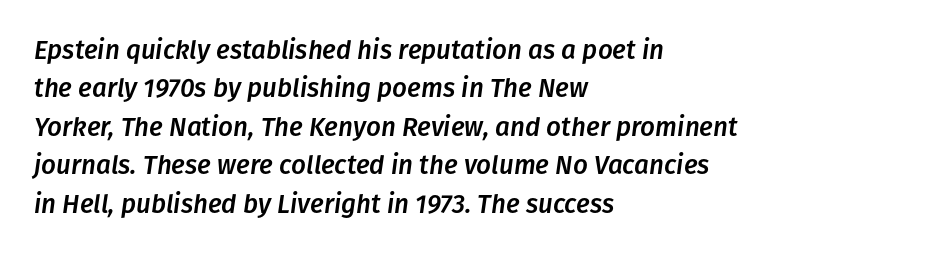
The image shows 26 px text type, italic (leaning right); set left-aligned, normal line spacing (1.48x), normal letter spacing, not underlined.
